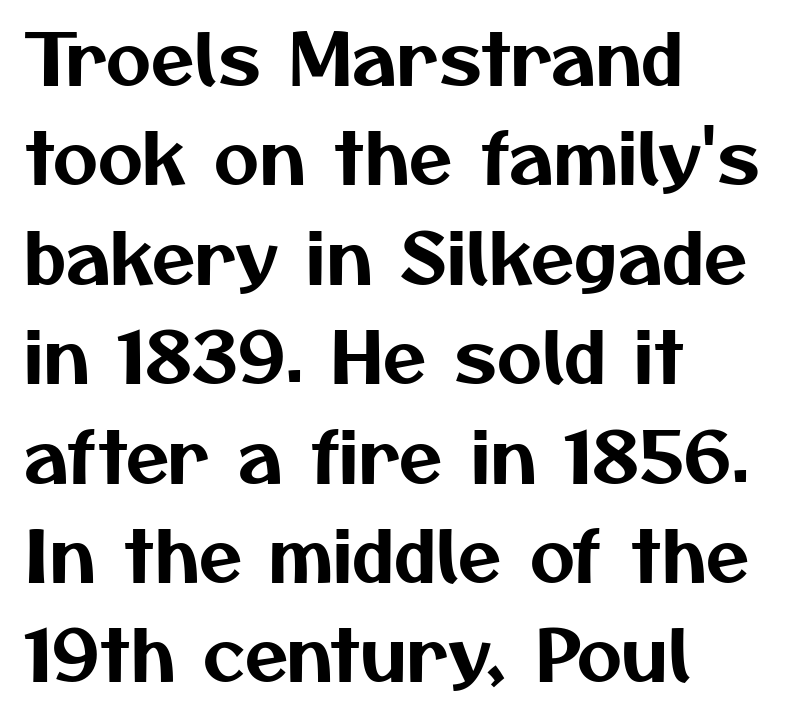
Q: Is the typeface a serif or a sans-serif typeface? A: Sans-serif.
Q: Is the text underlined? A: No.
Q: How is the paragraph aligned? A: Left-aligned.
Q: Is the spacing between letters normal or unusually wide? A: Normal.
Q: Is the spacing between lines tight, normal or loose? A: Normal.
Q: Width (condensed, normal, or wide)? A: Normal.
Q: Stroke contrast? A: Medium.
Q: x-height? A: Medium.
Q: Monospaced? A: No.
